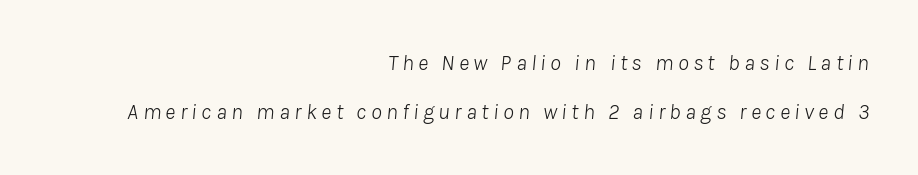
{"italic": "yes", "lean": "right", "slant_degrees": 8, "bold": "no", "underline": "no", "align": "right", "line_spacing": "loose", "line_spacing_ratio": 2.23, "letter_spacing": "wide", "letter_spacing_em": 0.2, "glyph_px": 22}
